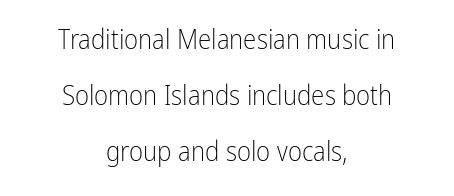
{"italic": "no", "bold": "no", "underline": "no", "align": "center", "line_spacing": "loose", "line_spacing_ratio": 2.07, "letter_spacing": "normal", "letter_spacing_em": 0.0, "glyph_px": 27}
